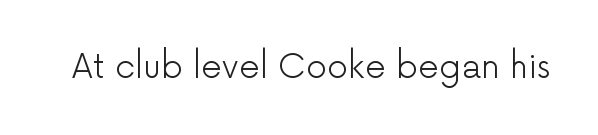
Q: Is the text bold? A: No.
Q: Is the text italic (slanted)? A: No, it is upright.
Q: Is the typeface a serif or a sans-serif typeface? A: Sans-serif.
Q: Is the text underlined? A: No.
Q: Is the spacing between letters normal or unusually wide? A: Normal.
Q: Width (condensed, normal, or wide)? A: Normal.
Q: Stroke contrast? A: Low.
Q: x-height? A: Medium.
Q: Monospaced? A: No.
